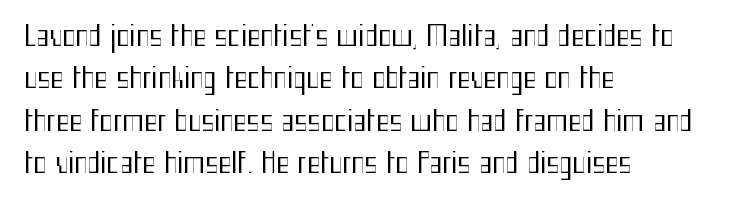
Q: Is the text bold? A: No.
Q: Is the text italic (slanted)? A: No, it is upright.
Q: Is the typeface a serif or a sans-serif typeface? A: Sans-serif.
Q: Is the text underlined? A: No.
Q: How is the paragraph aligned? A: Left-aligned.
Q: Is the spacing between letters normal or unusually wide? A: Normal.
Q: Is the spacing between lines tight, normal or loose? A: Normal.
Q: Width (condensed, normal, or wide)? A: Condensed.
Q: Stroke contrast? A: Medium.
Q: x-height? A: Medium.
Q: Monospaced? A: No.
